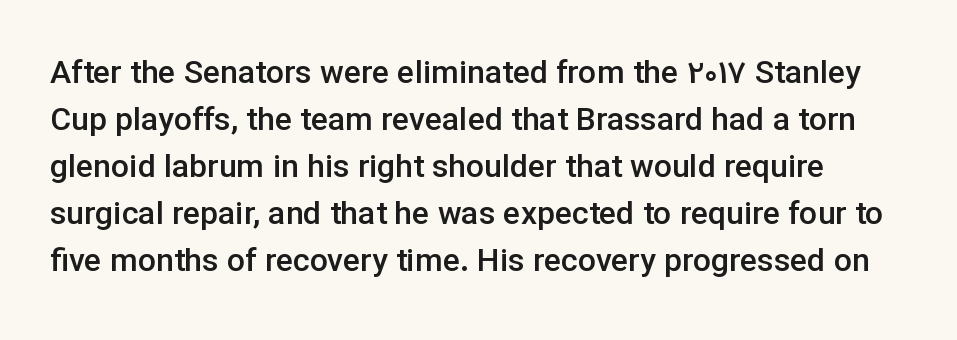
{"serif": "no", "italic": "no", "bold": "semi", "weight": "semibold", "width": "normal", "stroke_contrast": "low", "x_height": "medium", "monospaced": "no", "underline": "no", "line_spacing": "normal", "line_spacing_ratio": 1.47, "letter_spacing": "normal", "letter_spacing_em": 0.0, "glyph_px": 32}
